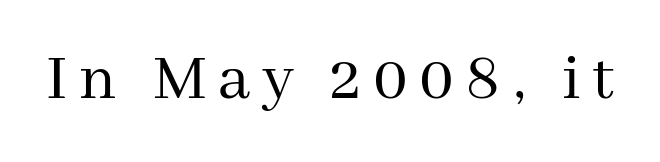
The image shows 68 px regular-weight serif type, upright; set not underlined; medium stroke contrast and a medium x-height.
